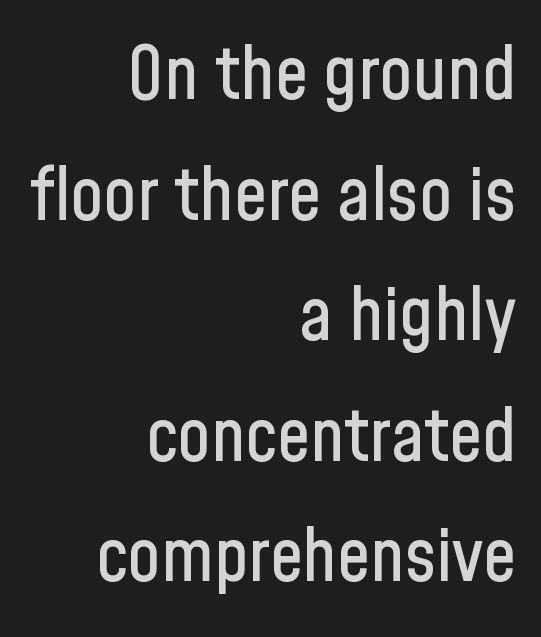
These lines were composed using upright roman letters. No word sits above an underline. If you drew a ruler down the right edge, every line would touch it. Classification — sans serif.
